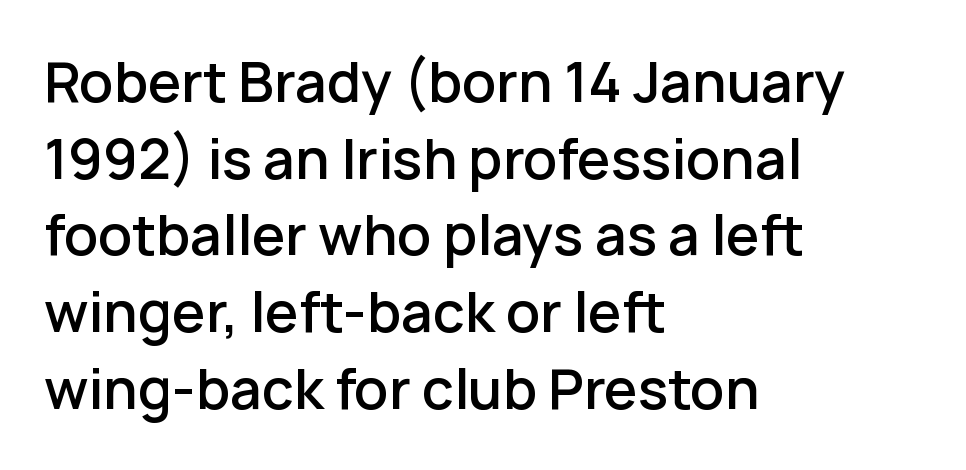
{"serif": "no", "italic": "no", "bold": "semi", "weight": "semibold", "width": "normal", "stroke_contrast": "low", "x_height": "medium", "monospaced": "no", "underline": "no", "align": "left", "line_spacing": "normal", "line_spacing_ratio": 1.42, "letter_spacing": "normal", "letter_spacing_em": 0.0, "glyph_px": 54}
